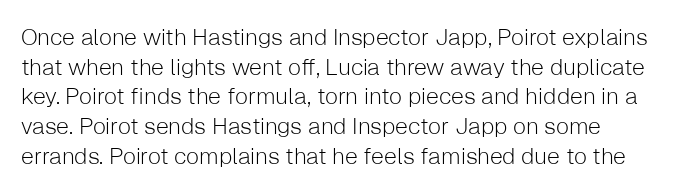
The image shows 23 px text type, upright; set left-aligned, normal line spacing (1.29x), normal letter spacing, not underlined.
